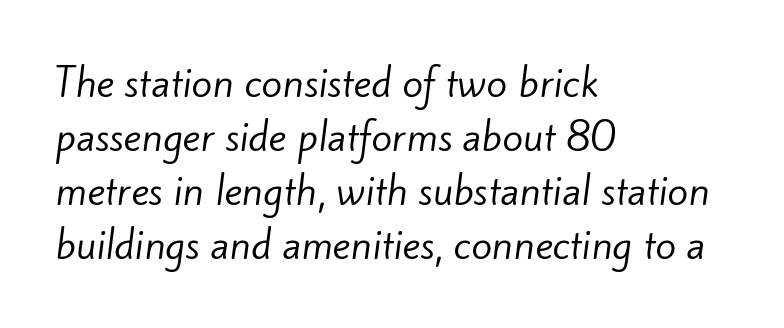
The image shows 38 px regular-weight sans-serif type; set left-aligned, normal line spacing (1.42x), normal letter spacing, not underlined; low stroke contrast and a small x-height.
